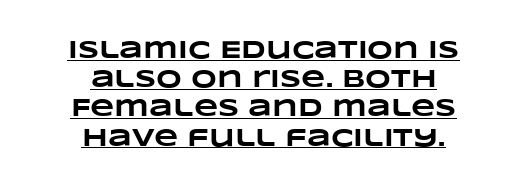
Its strokes are broad and dark, the hallmark of bold type. In terms of letterspacing, this is plain default setting. Glance below the letters and you will spot a drawn line. Which margin do the lines hug? Neither — every line sits in the middle.
